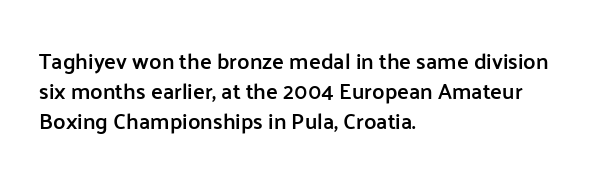
{"italic": "no", "bold": "semi", "underline": "no", "align": "left", "line_spacing": "normal", "line_spacing_ratio": 1.36, "letter_spacing": "normal", "letter_spacing_em": 0.0, "glyph_px": 22}
